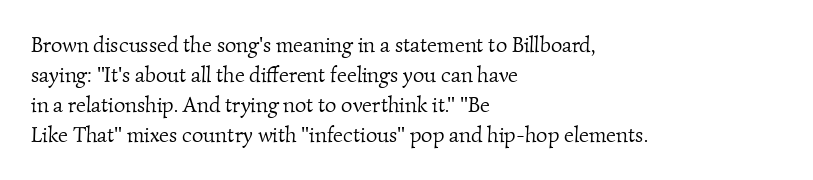
Q: Is the text bold? A: No.
Q: Is the text underlined? A: No.
Q: How is the paragraph aligned? A: Left-aligned.
Q: Is the spacing between letters normal or unusually wide? A: Normal.
Q: Is the spacing between lines tight, normal or loose? A: Normal.
